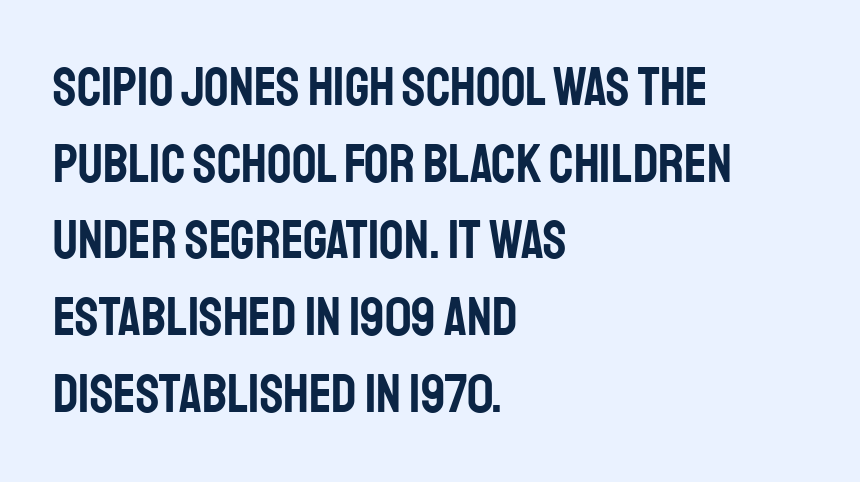
Leading: standard. Reading down the block, your eye returns to a fixed left position each line. The rendering uses natural spacing where letterforms have individual widths. The gap between lines stays unmarked. The tracking reads as untouched default to a designer's eye. No italicization has been applied; the sample stays upright.
